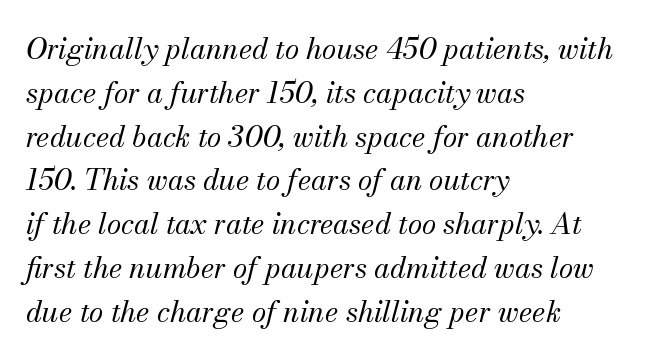
This sample uses plain, unmodified letter spacing. The area under the type is left untouched. Caption: face not bold, strokes unweighted. Normally led — the rows are evenly, conventionally spaced. You can tell it's italic because the verticals aren't actually vertical.
